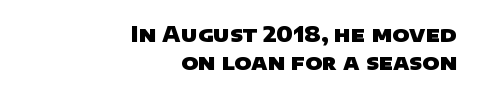
Leftover space on each line is placed entirely before the opening word. Compared with an ordinary text face, these strokes are far heavier — a full bold. The rows are spaced the way most documents space them. Students, note that the glyphs here touch the page at normal intervals. Check the space under the baseline: it is left empty.
